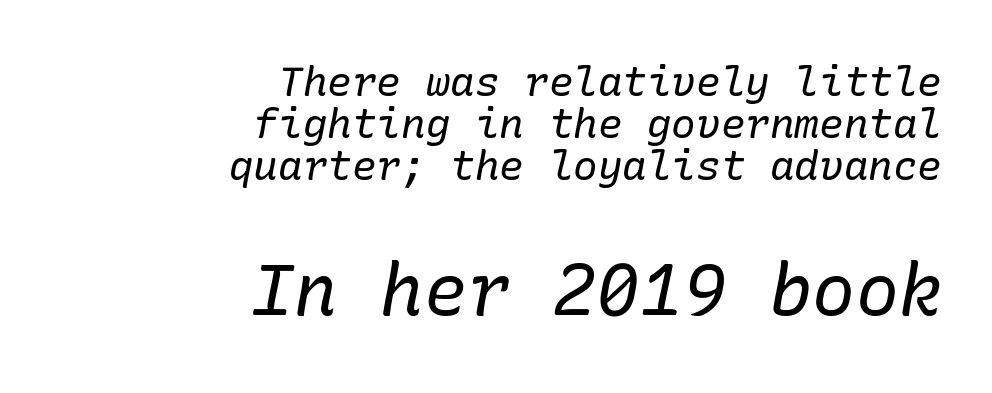
The rendering keeps characters at their native spacing. Style check: oblique. This layout puts the modest block above and the oversized block below. Descenders are the only things crossing below the line. A quiet, ordinary-to-light weight characterises the typeface.
